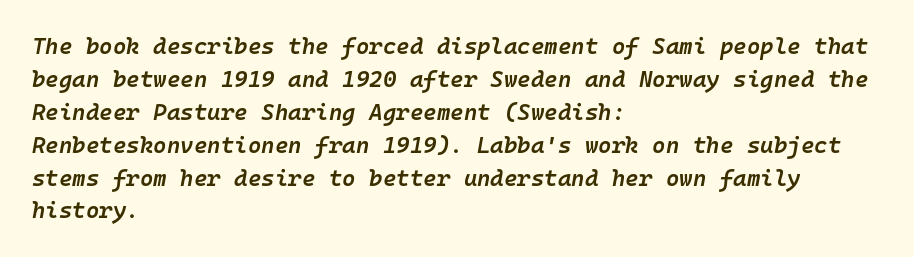
{"italic": "yes", "lean": "right", "slant_degrees": 10, "bold": "semi", "underline": "no", "align": "left", "line_spacing": "normal", "line_spacing_ratio": 1.43, "letter_spacing": "normal", "letter_spacing_em": 0.0, "glyph_px": 23}
